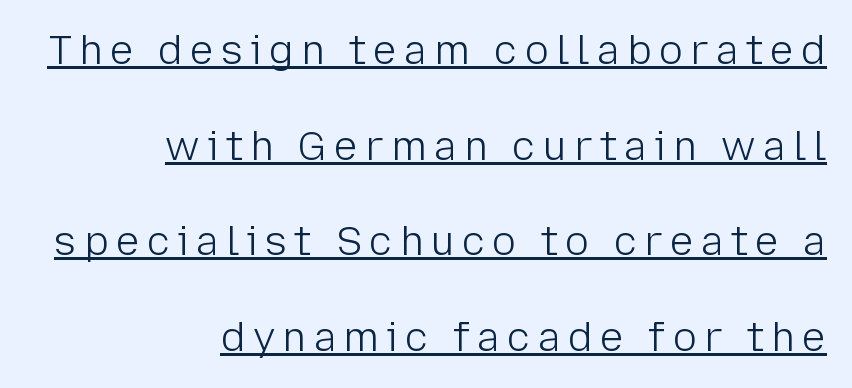
{"serif": "no", "italic": "no", "bold": "no", "weight": "light", "width": "normal", "stroke_contrast": "low", "x_height": "medium", "monospaced": "no", "underline": "yes", "align": "right", "line_spacing": "loose", "line_spacing_ratio": 2.39, "glyph_px": 40}
